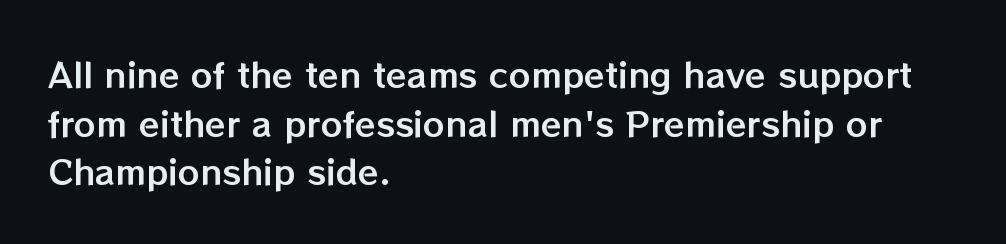
Q: Is the text italic (slanted)? A: No, it is upright.
Q: Is the text underlined? A: No.
Q: How is the paragraph aligned? A: Left-aligned.
Q: Is the spacing between letters normal or unusually wide? A: Normal.
Q: Is the spacing between lines tight, normal or loose? A: Normal.
Q: Width (condensed, normal, or wide)? A: Normal.
Q: Stroke contrast? A: Low.
Q: x-height? A: Medium.
Q: Monospaced? A: No.
